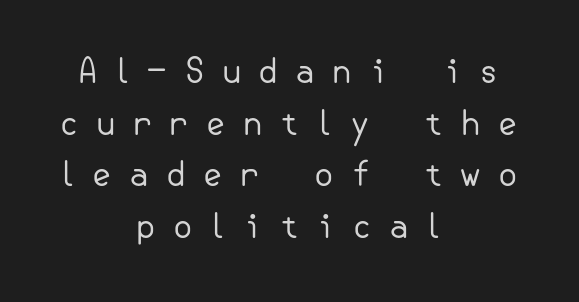
Regular leading. Honestly, the letter spacing is so wide it's the main thing you notice. Reading down the block, each line starts at a different indent, mirrored at its end. Observe the absence of serifs on each vertical stroke in this sample.
